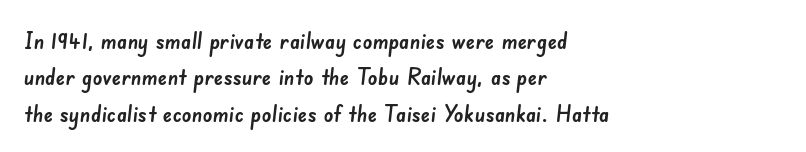
The passage shown stacks its lines at a standard gap. The passage is arranged the way most books set body copy — flush left. The horizontal fit of the characters is conventional and even. Descenders hang freely into open space.
